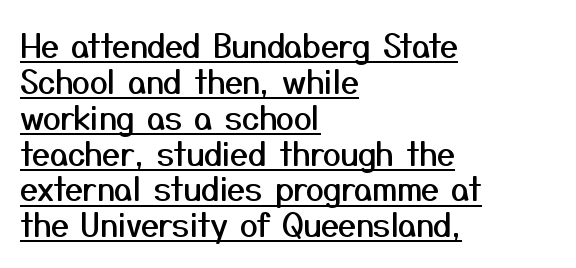
{"serif": "no", "italic": "no", "width": "normal", "stroke_contrast": "medium", "x_height": "medium", "monospaced": "no", "underline": "yes", "align": "left", "line_spacing": "tight", "line_spacing_ratio": 1.12, "letter_spacing": "normal", "letter_spacing_em": 0.0, "glyph_px": 32}
